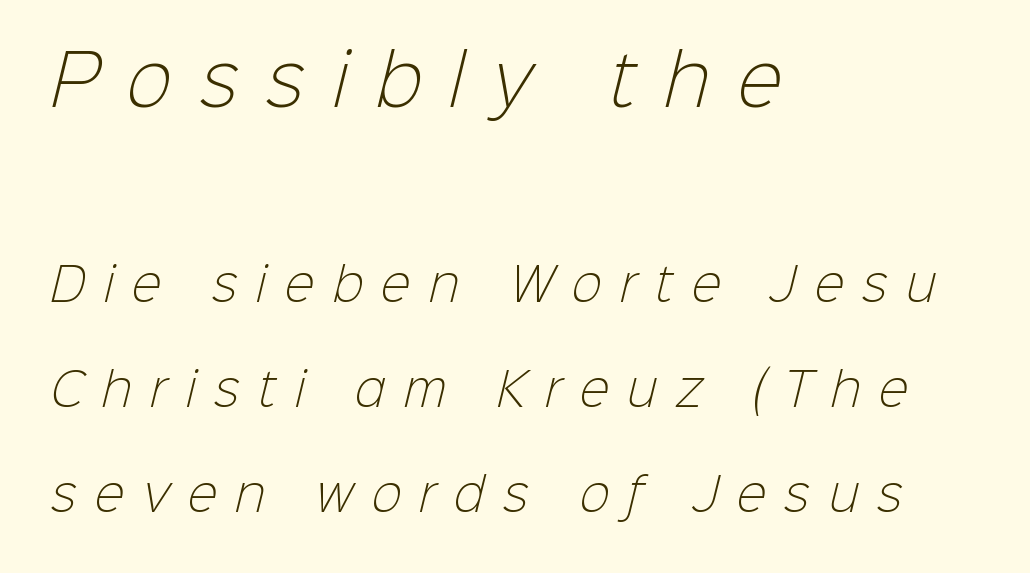
This rendering widens character spacing well past its baseline value. Bare-footed words on every line. You could fit nearly another row in the gap between these rows. Unlike a traditional serif, this face leaves its strokes unadorned. Each letter keeps its own natural width here, so spacing adapts to shape.
